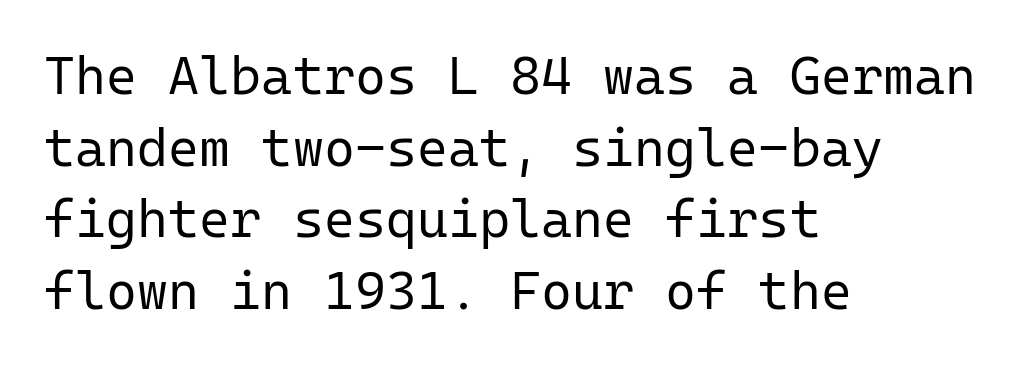
The typesetter chose a ragged-right arrangement here. Every character here occupies the same horizontal width, giving the sample a typewriter-like rhythm. Check where the strokes stop: nothing finishes them off — pure sans. The leading is moderate, giving the passage an even texture.
